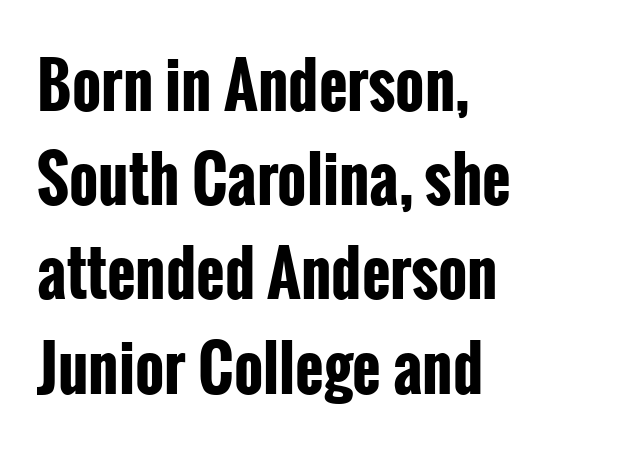
{"serif": "no", "italic": "no", "bold": "yes", "weight": "bold", "width": "condensed", "stroke_contrast": "low", "x_height": "medium", "monospaced": "no", "underline": "no", "align": "left", "line_spacing": "normal", "line_spacing_ratio": 1.52, "letter_spacing": "normal", "letter_spacing_em": 0.0, "glyph_px": 62}
